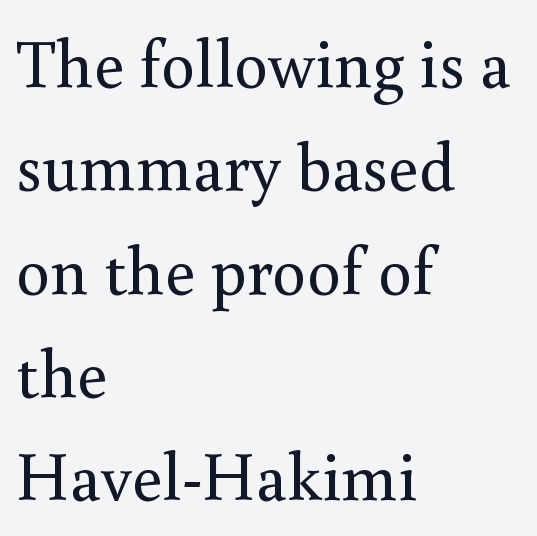
Is this a fixed-width face? No — the glyphs have proportional, varying widths. Teacher's note: observe the even left margin — that is flush-left alignment. Decoration check: the copy has no underline. The characters display serif detailing at their extremities. Designer's note — italics off, roman on.
